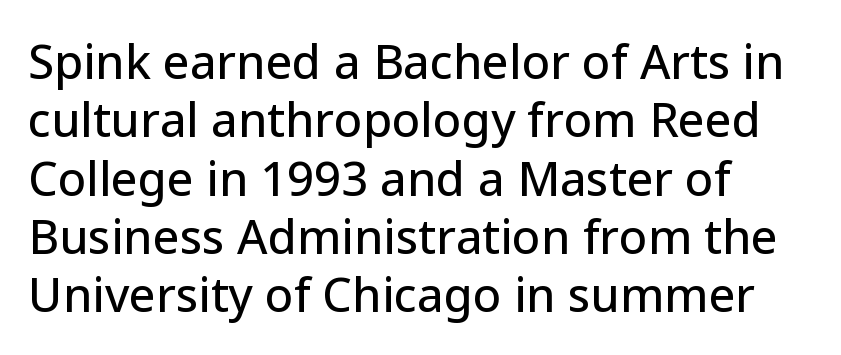
{"serif": "no", "italic": "no", "width": "normal", "stroke_contrast": "low", "x_height": "medium", "monospaced": "no", "underline": "no", "align": "left", "line_spacing_ratio": 1.24, "letter_spacing": "normal", "letter_spacing_em": 0.0, "glyph_px": 47}
